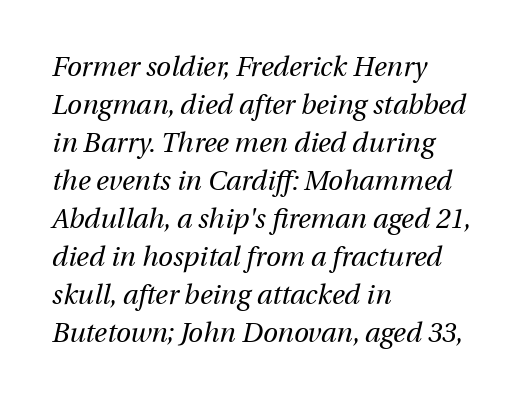
Q: Is the text bold? A: No.
Q: Is the text italic (slanted)? A: Yes, it leans right by about 12 degrees.
Q: Is the text underlined? A: No.
Q: How is the paragraph aligned? A: Left-aligned.
Q: Is the spacing between letters normal or unusually wide? A: Normal.
Q: Is the spacing between lines tight, normal or loose? A: Normal.
